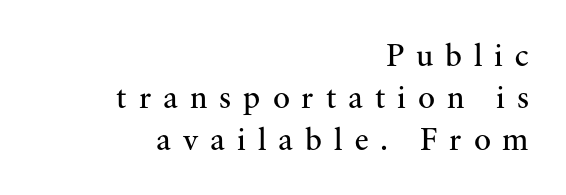
Q: Is the text bold? A: No.
Q: Is the text italic (slanted)? A: No, it is upright.
Q: Is the typeface a serif or a sans-serif typeface? A: Serif.
Q: Is the text underlined? A: No.
Q: How is the paragraph aligned? A: Right-aligned.
Q: Is the spacing between letters normal or unusually wide? A: Unusually wide.
Q: Is the spacing between lines tight, normal or loose? A: Normal.
Q: Width (condensed, normal, or wide)? A: Normal.
Q: Stroke contrast? A: Medium.
Q: x-height? A: Small.
Q: Monospaced? A: No.
